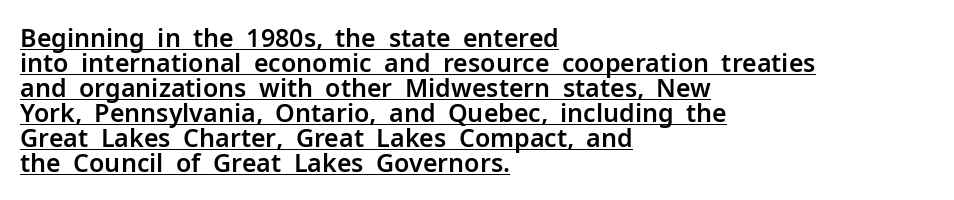
The image shows 25 px text type, upright; set left-aligned, tight line spacing (1.0x), normal letter spacing, underlined.
